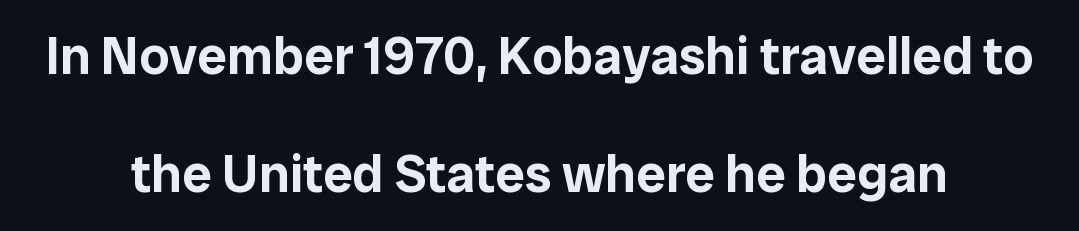
The image shows 53 px sans-serif type, upright; set centered, loose line spacing (2.23x), normal letter spacing, not underlined; low stroke contrast and a medium x-height.
